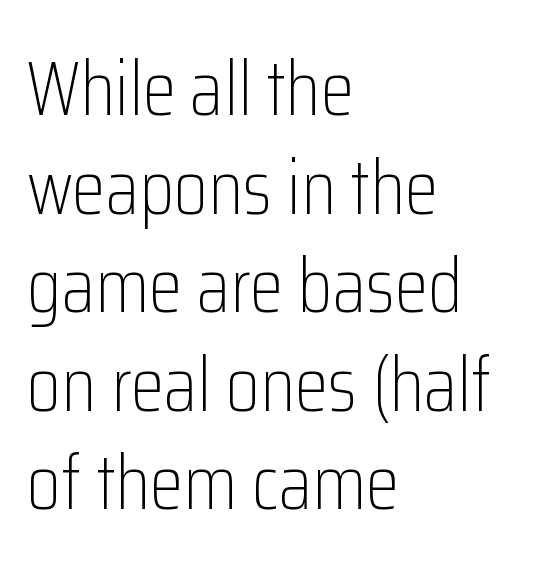
{"serif": "no", "italic": "no", "bold": "no", "weight": "light", "width": "condensed", "stroke_contrast": "low", "x_height": "medium", "monospaced": "no", "underline": "no", "align": "left", "line_spacing": "normal", "line_spacing_ratio": 1.28, "letter_spacing": "normal", "letter_spacing_em": 0.0, "glyph_px": 77}
